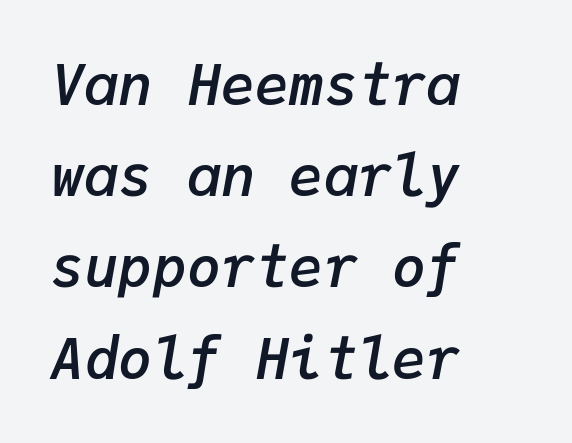
The image shows 57 px semibold type, italic (leaning right), monospaced; set left-aligned, normal line spacing (1.6x), normal letter spacing, not underlined; low stroke contrast and a medium x-height.
